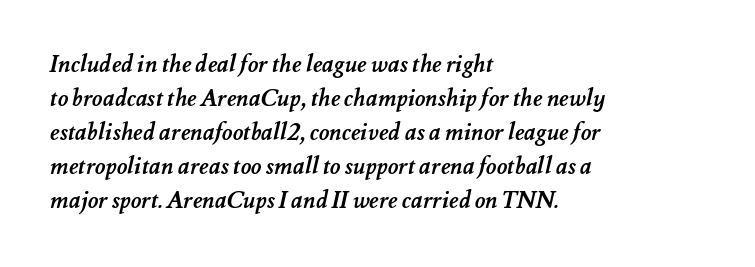
Q: Is the text bold? A: Yes.
Q: Is the text underlined? A: No.
Q: How is the paragraph aligned? A: Left-aligned.
Q: Is the spacing between letters normal or unusually wide? A: Normal.
Q: Is the spacing between lines tight, normal or loose? A: Normal.
